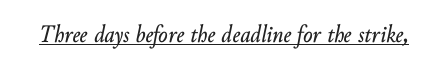
{"italic": "yes", "lean": "right", "slant_degrees": 10, "underline": "yes", "letter_spacing": "normal", "letter_spacing_em": 0.0, "glyph_px": 25}
